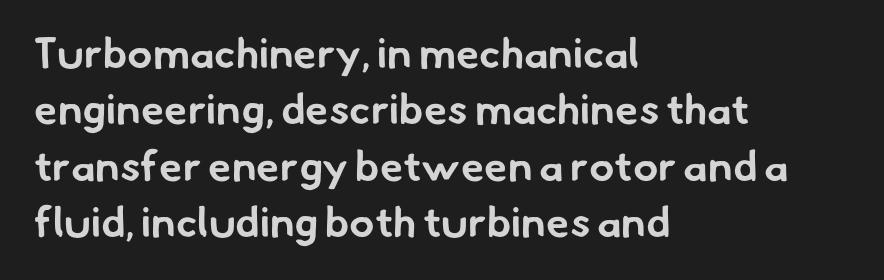
The image shows 42 px bold sans-serif type; set left-aligned, normal line spacing (1.34x), normal letter spacing, not underlined; low stroke contrast and a small x-height.
